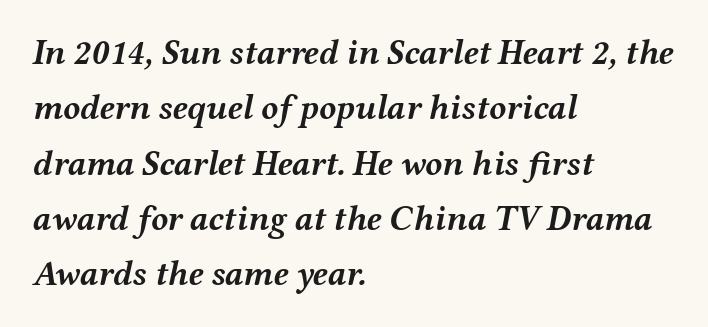
The image shows 35 px semibold, wide type, italic (leaning right); set left-aligned, normal line spacing (1.58x), normal letter spacing, not underlined; medium stroke contrast and a medium x-height.
